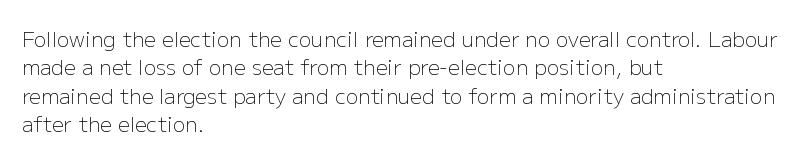
Evenly set lines give the paragraph a standard silhouette. Students, note that the glyphs here touch the page at normal intervals. In terms of posture, this sample is upright. Typeset ragged right — the left edge is the straight one.
